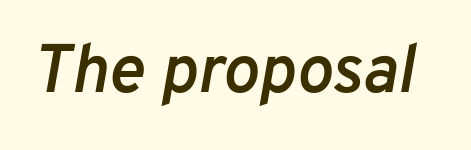
Standard letterfit; no display-style spreading of the glyphs. The face used here is proportionally spaced, like ordinary book or web type. Nobody drew a line under any word here. Characters are canted at an angle relative to the baseline's perpendicular. Firm but not heavy-handed strokes: this text is semibold.
